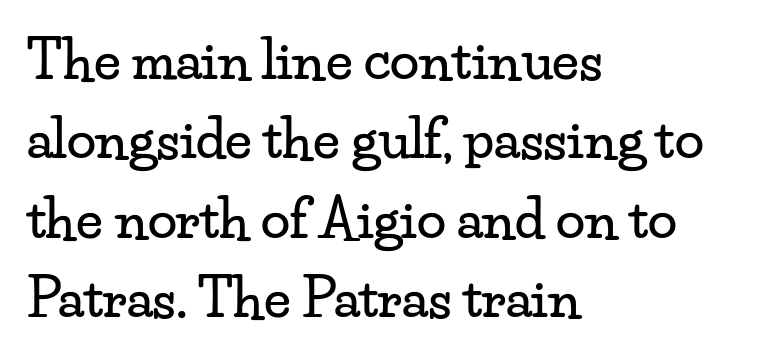
Q: Is the text italic (slanted)? A: No, it is upright.
Q: Is the typeface a serif or a sans-serif typeface? A: Serif.
Q: Is the text underlined? A: No.
Q: How is the paragraph aligned? A: Left-aligned.
Q: Is the spacing between letters normal or unusually wide? A: Normal.
Q: Is the spacing between lines tight, normal or loose? A: Normal.
Q: Width (condensed, normal, or wide)? A: Wide.
Q: Stroke contrast? A: Low.
Q: x-height? A: Small.
Q: Monospaced? A: No.
